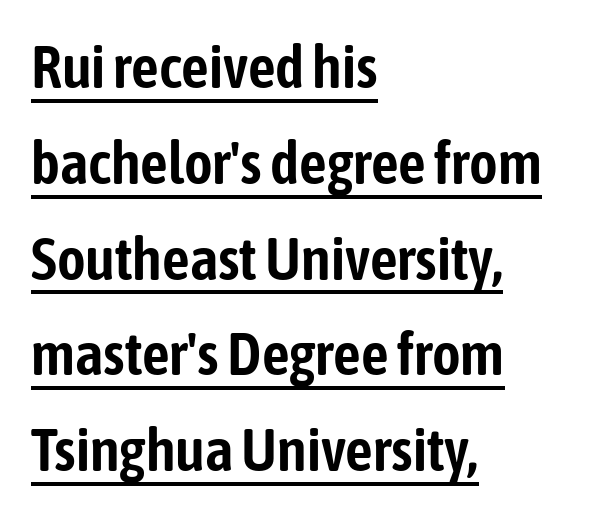
Look at the bottom of the vertical strokes: they stop flat, with no serifs. Rendered with straight, roman letterforms. Is the letter spacing exaggerated? No — it looks like the ordinary default. A typesetter would call this proportional, since set widths differ per character. The lines are quadded left.
